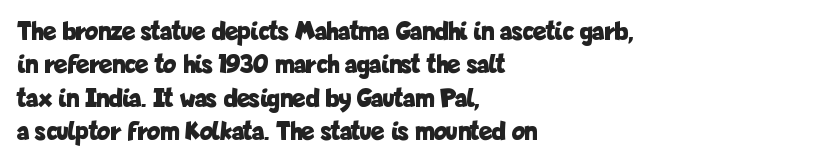
The image shows 27 px bold type, upright; set left-aligned, line spacing 1.24x, normal letter spacing, not underlined.
